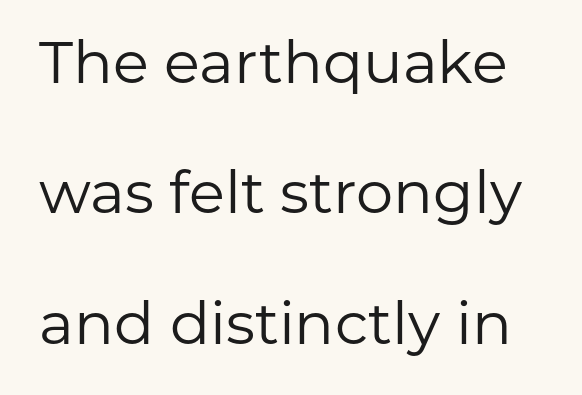
{"serif": "no", "italic": "no", "bold": "no", "weight": "regular", "width": "normal", "stroke_contrast": "low", "x_height": "medium", "monospaced": "no", "underline": "no", "line_spacing": "loose", "line_spacing_ratio": 2.21, "letter_spacing": "normal", "letter_spacing_em": 0.0, "glyph_px": 59}
